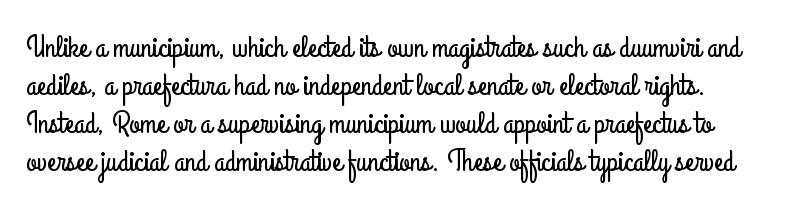
Q: Is the typeface a serif or a sans-serif typeface? A: Sans-serif.
Q: Is the text underlined? A: No.
Q: Is the spacing between letters normal or unusually wide? A: Normal.
Q: Width (condensed, normal, or wide)? A: Condensed.
Q: Stroke contrast? A: Low.
Q: x-height? A: Small.
Q: Monospaced? A: No.
